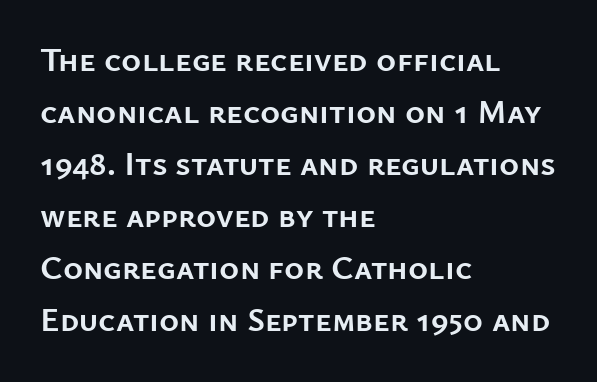
Q: Is the text bold? A: Yes.
Q: Is the text italic (slanted)? A: No, it is upright.
Q: Is the typeface a serif or a sans-serif typeface? A: Sans-serif.
Q: Is the text underlined? A: No.
Q: How is the paragraph aligned? A: Left-aligned.
Q: Is the spacing between letters normal or unusually wide? A: Normal.
Q: Is the spacing between lines tight, normal or loose? A: Normal.
Q: Width (condensed, normal, or wide)? A: Normal.
Q: Stroke contrast? A: Low.
Q: x-height? A: Medium.
Q: Monospaced? A: No.
